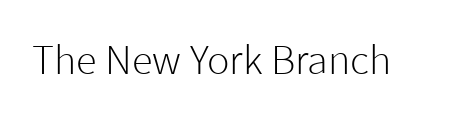
{"serif": "no", "italic": "no", "bold": "no", "weight": "light", "width": "normal", "stroke_contrast": "low", "x_height": "medium", "monospaced": "no", "underline": "no", "letter_spacing": "normal", "letter_spacing_em": 0.0, "glyph_px": 42}
